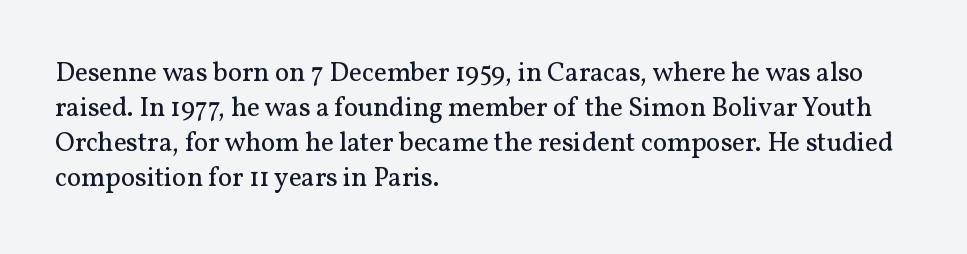
The image shows 27 px text type, upright; set left-aligned, normal line spacing (1.3x), normal letter spacing, not underlined.
